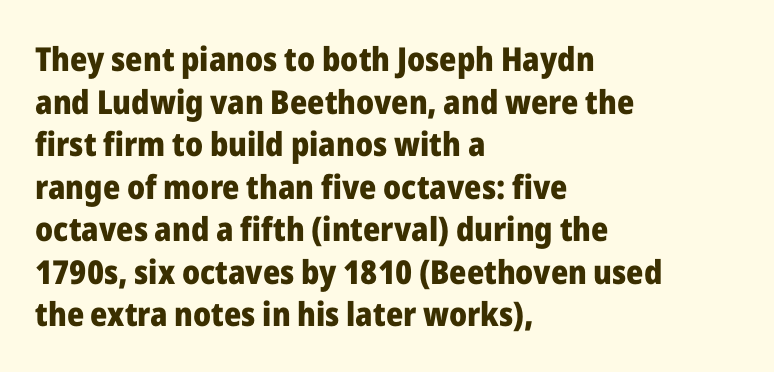
{"serif": "no", "italic": "no", "bold": "yes", "weight": "heavy", "width": "normal", "stroke_contrast": "low", "x_height": "medium", "monospaced": "no", "underline": "no", "align": "left", "line_spacing": "normal", "line_spacing_ratio": 1.29, "letter_spacing": "normal", "letter_spacing_em": 0.0, "glyph_px": 33}
